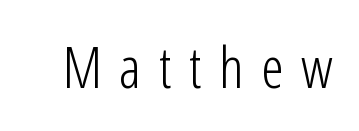
Proportional: the letters do not fall into vertical columns. Caption: expanded tracking, letters set apart. No heavy texture on the line: the type isn't bold. Font category for this specimen: sans-serif. Unmarked baselines from the first word to the last. The letters stand straight up with perfectly vertical stems.
